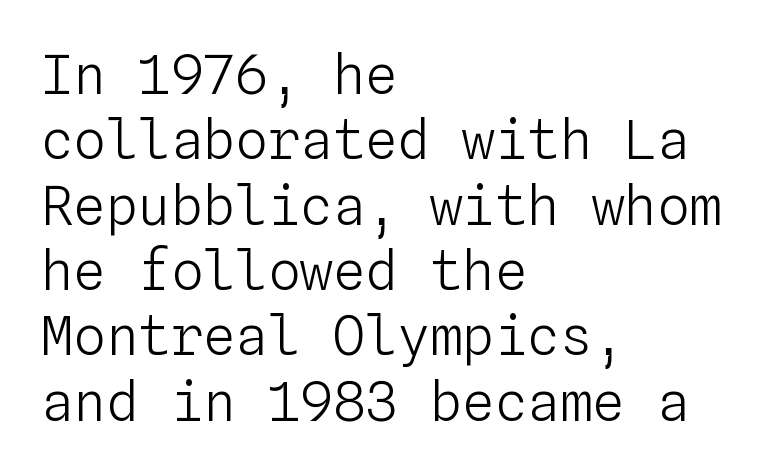
The image shows 54 px light type, upright, monospaced; set left-aligned, line spacing 1.21x, normal letter spacing, not underlined; low stroke contrast and a medium x-height.
